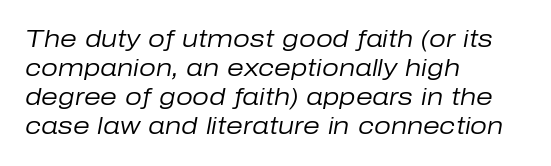
The image shows 24 px text type, italic (leaning right); set left-aligned, line spacing 1.21x, normal letter spacing, not underlined.
